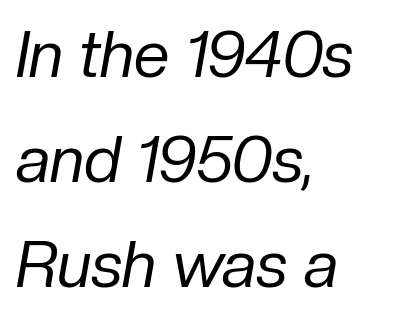
Q: Is the text bold? A: No.
Q: Is the text italic (slanted)? A: Yes, it leans right by about 10 degrees.
Q: Is the text underlined? A: No.
Q: How is the paragraph aligned? A: Left-aligned.
Q: Is the spacing between letters normal or unusually wide? A: Normal.
Q: Is the spacing between lines tight, normal or loose? A: Normal.
Q: Width (condensed, normal, or wide)? A: Normal.
Q: Stroke contrast? A: Low.
Q: x-height? A: Medium.
Q: Monospaced? A: No.
